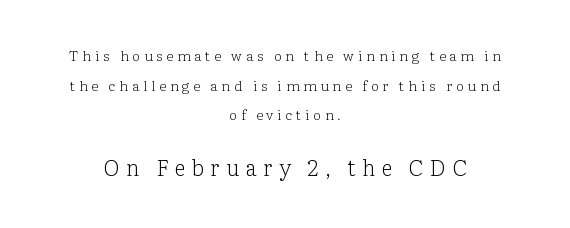
This sample trades compactness for vertical openness between lines. Anything drawn beneath the words? Only blank space. Size hierarchy here favors the trailing block over the leading one. Layout note: lines centered. Upright lettering throughout. The gaps between neighbouring characters are conspicuously large.
